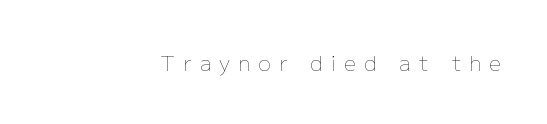
Q: Is the text bold? A: No.
Q: Is the text italic (slanted)? A: No, it is upright.
Q: Is the text underlined? A: No.
Q: How is the paragraph aligned? A: Right-aligned.
Q: Is the spacing between letters normal or unusually wide? A: Unusually wide.
